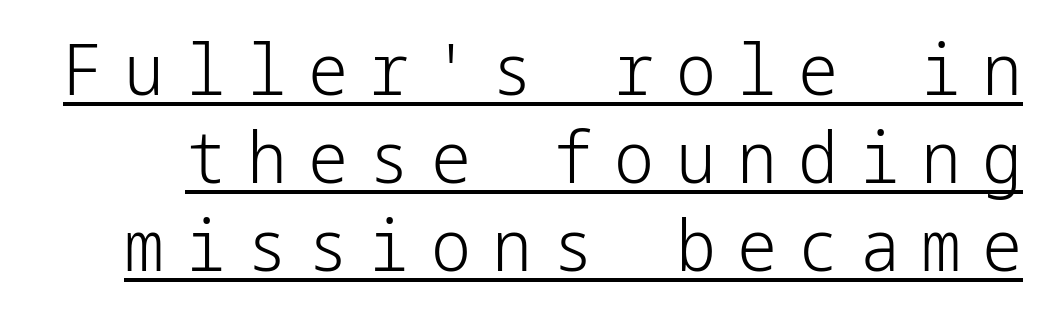
{"serif": "no", "italic": "no", "bold": "no", "weight": "light", "width": "normal", "stroke_contrast": "low", "x_height": "medium", "underline": "yes", "line_spacing_ratio": 1.24, "letter_spacing": "wide", "letter_spacing_em": 0.3, "glyph_px": 71}
